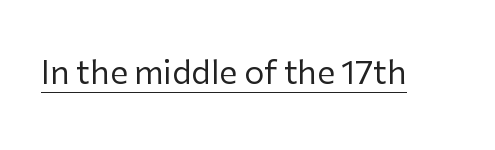
The image shows 32 px regular-weight sans-serif type, upright; set normal letter spacing, underlined; low stroke contrast and a medium x-height.
